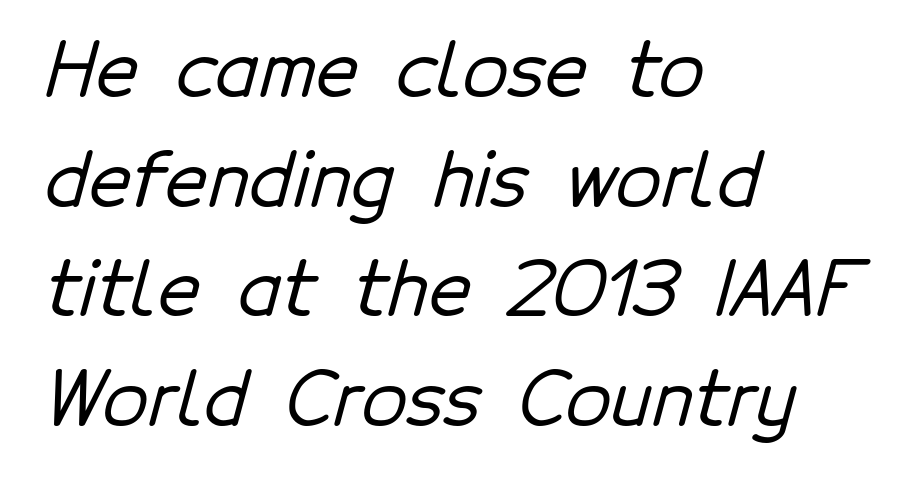
In terms of letterspacing, this is plain default setting. Beneath every word, the page is bare. Each letter's strokes conclude bluntly, with no projecting serifs. Regarding leading, the lines here are spaced in the standard way. Note the varied advance widths — an 'i' is clearly narrower than an 'm'. The lines are quadded left.
